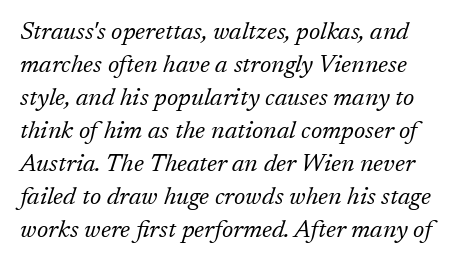
The image shows 25 px text type, italic (leaning right); set left-aligned, normal line spacing (1.32x), normal letter spacing, not underlined.
